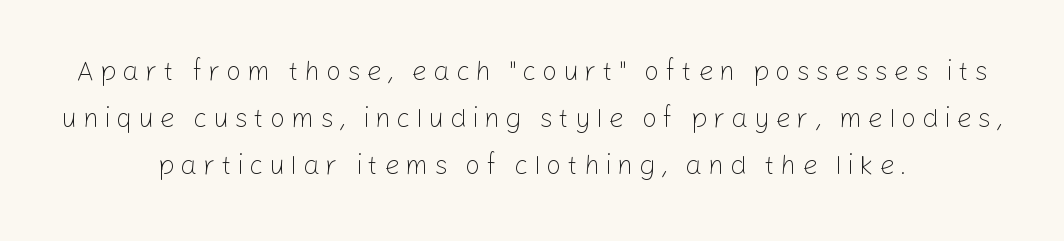
The weight tops out at a normal text grade. Do the letters lean? They stand straight. Check under the words: just untouched page. How are the letters spaced? Widely, with obvious added tracking. If you folded the block vertically in half, each line would mirror itself in length.
